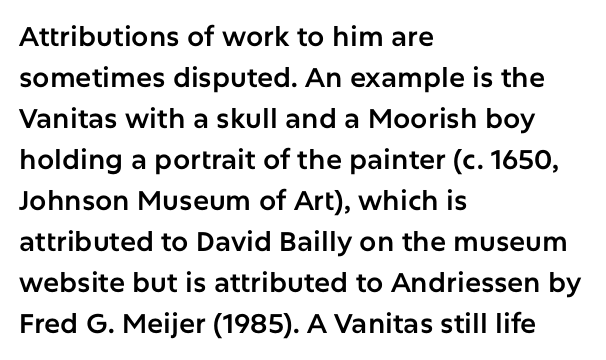
{"italic": "no", "underline": "no", "align": "left", "line_spacing": "normal", "line_spacing_ratio": 1.52, "letter_spacing": "normal", "letter_spacing_em": 0.0, "glyph_px": 27}
